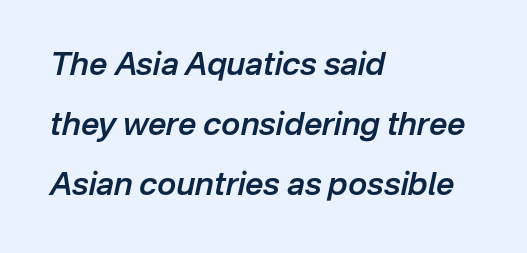
The image shows 32 px semibold type, italic (leaning right); set left-aligned, line spacing 1.87x, normal letter spacing, not underlined; low stroke contrast and a medium x-height.
